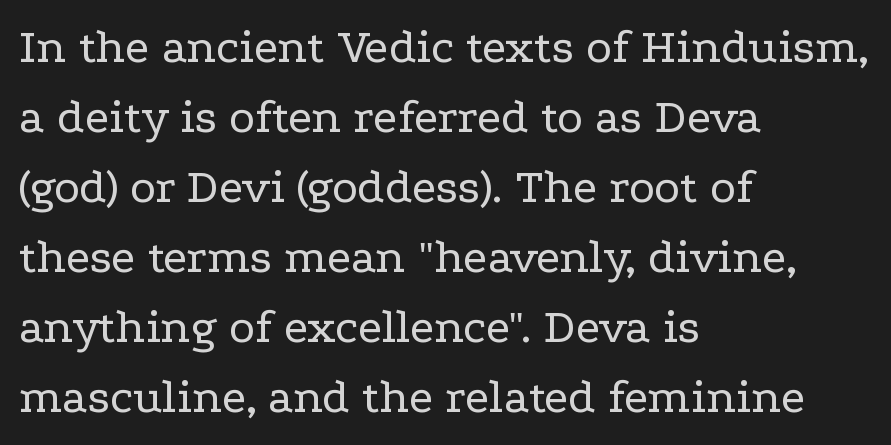
Q: Is the text bold? A: No.
Q: Is the text italic (slanted)? A: No, it is upright.
Q: Is the typeface a serif or a sans-serif typeface? A: Serif.
Q: Is the text underlined? A: No.
Q: How is the paragraph aligned? A: Left-aligned.
Q: Is the spacing between letters normal or unusually wide? A: Normal.
Q: Is the spacing between lines tight, normal or loose? A: Normal.
Q: Width (condensed, normal, or wide)? A: Wide.
Q: Stroke contrast? A: Low.
Q: x-height? A: Medium.
Q: Monospaced? A: No.
